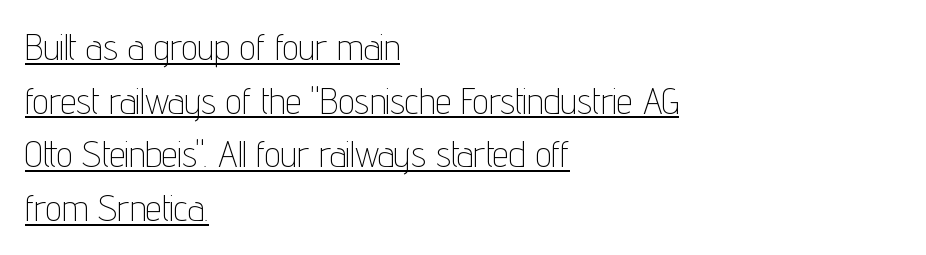
{"serif": "no", "italic": "no", "bold": "no", "weight": "thin", "width": "condensed", "stroke_contrast": "low", "x_height": "medium", "monospaced": "no", "underline": "yes", "align": "left", "line_spacing": "normal", "line_spacing_ratio": 1.49, "letter_spacing": "normal", "letter_spacing_em": 0.0, "glyph_px": 36}
